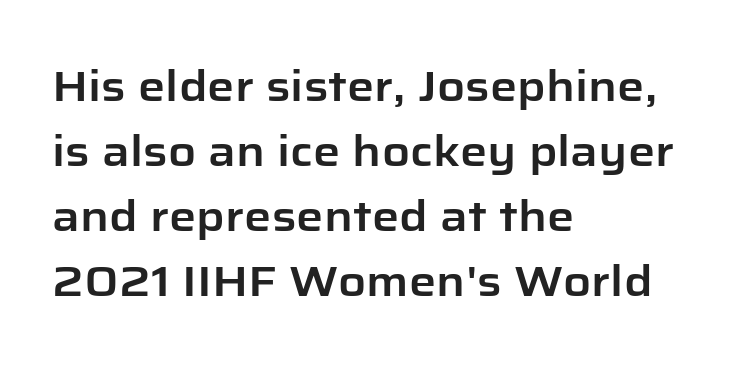
{"serif": "no", "italic": "no", "width": "normal", "stroke_contrast": "low", "x_height": "medium", "monospaced": "no", "underline": "no", "align": "left", "line_spacing": "normal", "line_spacing_ratio": 1.51, "letter_spacing": "normal", "letter_spacing_em": 0.0, "glyph_px": 43}
